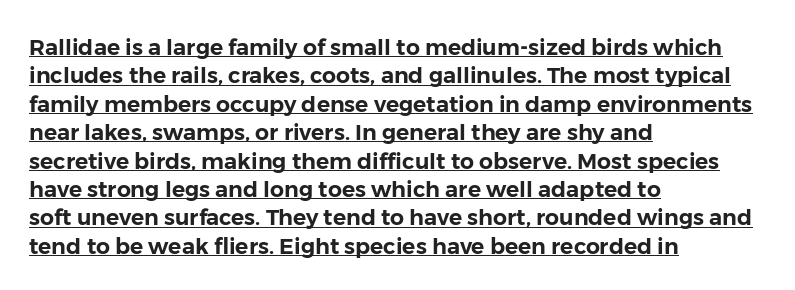
{"italic": "no", "underline": "yes", "align": "left", "line_spacing": "normal", "line_spacing_ratio": 1.29, "letter_spacing": "normal", "letter_spacing_em": 0.0, "glyph_px": 22}
